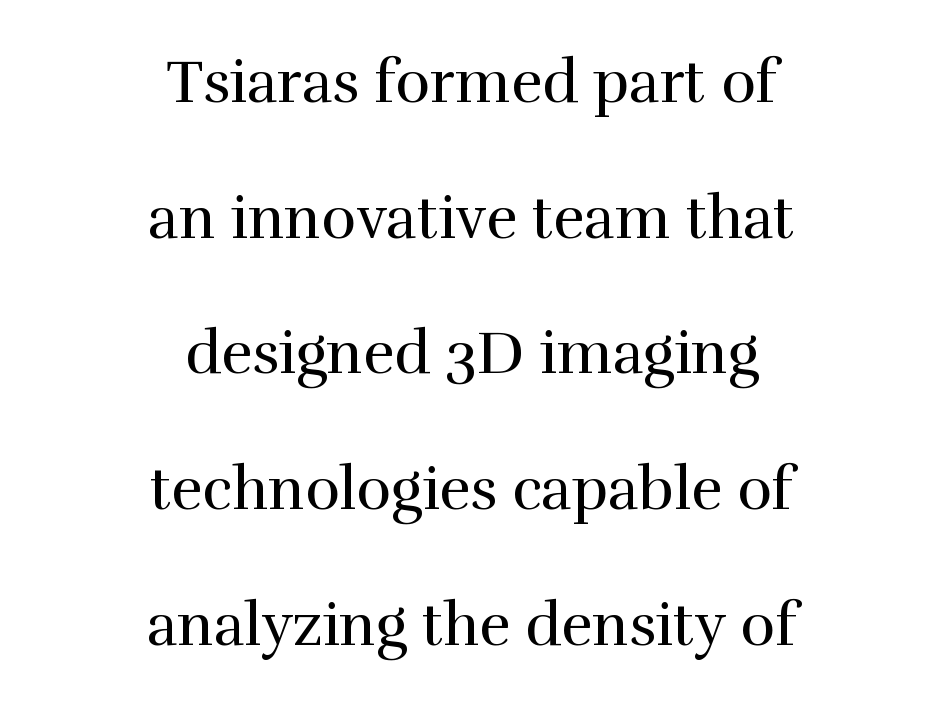
Airy leading. This rendering employs a face with finishing strokes, i.e., a serif. The typography opts for an upright posture over an oblique one. The rendering uses natural spacing where letterforms have individual widths. These glyphs show unthickened strokes, regular width or finer.
